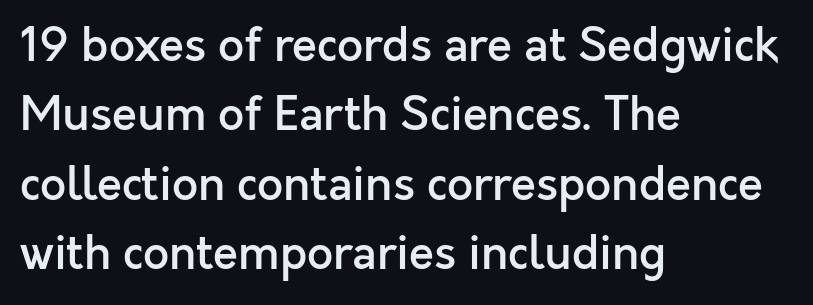
{"serif": "no", "italic": "no", "bold": "semi", "weight": "semibold", "width": "normal", "x_height": "medium", "monospaced": "no", "underline": "no", "align": "left", "line_spacing": "normal", "line_spacing_ratio": 1.51, "letter_spacing": "normal", "letter_spacing_em": 0.0, "glyph_px": 46}
